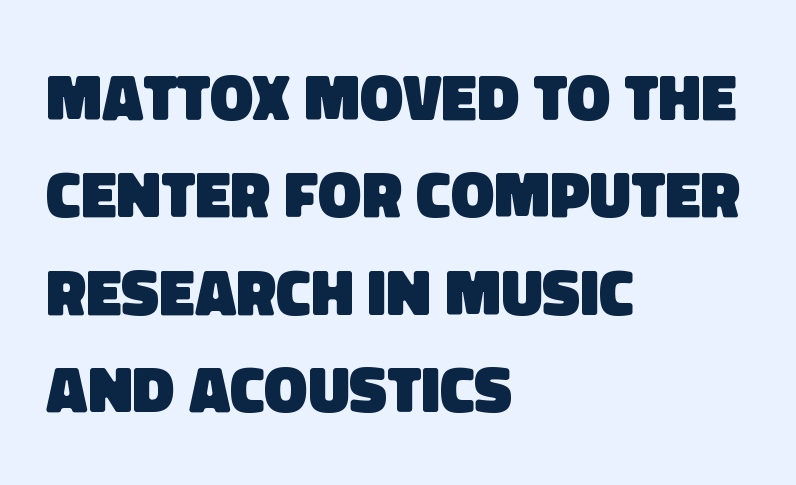
The image shows 65 px heavy sans-serif type; set left-aligned, normal line spacing (1.5x), normal letter spacing, not underlined; low stroke contrast and a large x-height.
